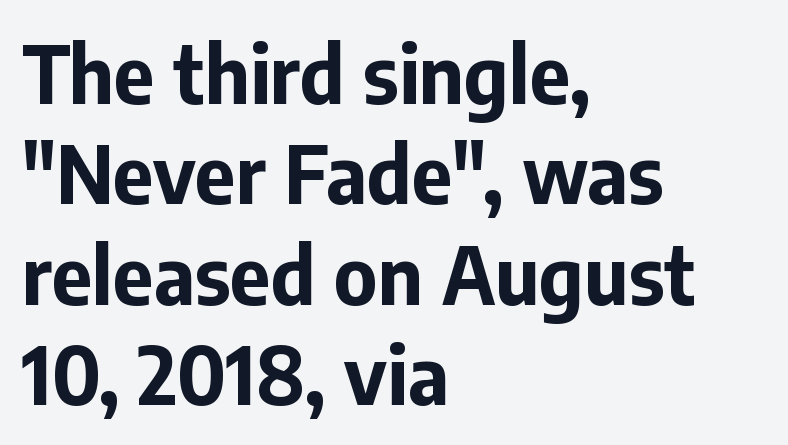
Each letter keeps its own natural width here, so spacing adapts to shape. Each letter's strokes conclude bluntly, with no projecting serifs. Here the glyphs are tracked normally, forming tight word shapes. Do the letters lean? They stand straight. The face used here has the dense, thick strokes of a bold. Which margin do the lines hug? The left one — the right edge is uneven.
